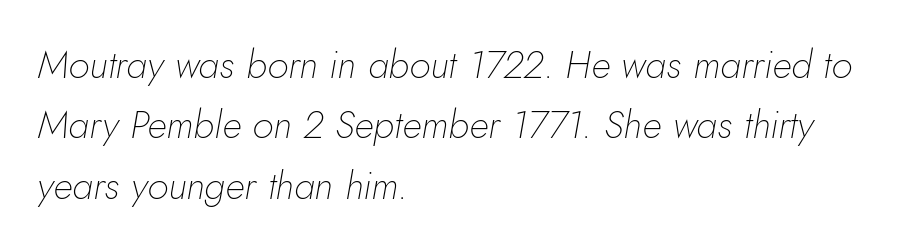
{"italic": "yes", "lean": "right", "slant_degrees": 10, "bold": "no", "weight": "thin", "width": "normal", "stroke_contrast": "low", "x_height": "small", "monospaced": "no", "underline": "no", "align": "left", "line_spacing": "normal", "line_spacing_ratio": 1.55, "letter_spacing": "normal", "letter_spacing_em": 0.0, "glyph_px": 39}
